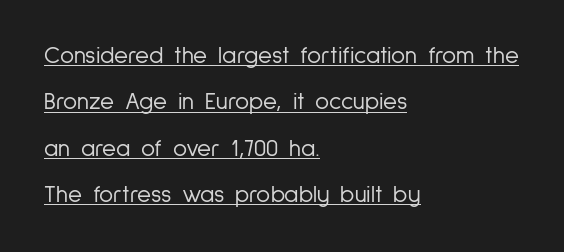
{"italic": "no", "bold": "no", "underline": "yes", "align": "left", "line_spacing": "loose", "line_spacing_ratio": 1.93, "letter_spacing": "normal", "letter_spacing_em": 0.0, "glyph_px": 24}
